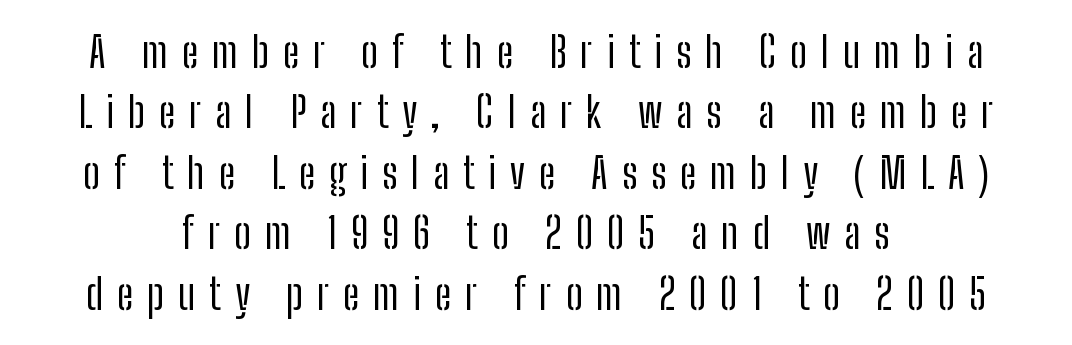
{"serif": "no", "italic": "no", "bold": "no", "weight": "regular", "width": "condensed", "stroke_contrast": "low", "x_height": "medium", "monospaced": "no", "underline": "no", "line_spacing": "normal", "line_spacing_ratio": 1.44, "letter_spacing": "wide", "letter_spacing_em": 0.33, "glyph_px": 42}
